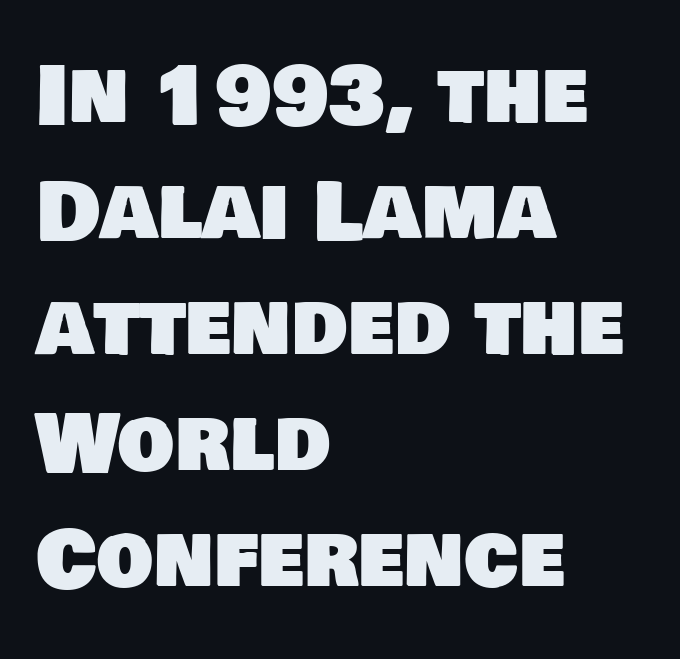
Q: Is the typeface a serif or a sans-serif typeface? A: Sans-serif.
Q: Is the text underlined? A: No.
Q: How is the paragraph aligned? A: Left-aligned.
Q: Is the spacing between letters normal or unusually wide? A: Normal.
Q: Is the spacing between lines tight, normal or loose? A: Normal.
Q: Width (condensed, normal, or wide)? A: Normal.
Q: Stroke contrast? A: Low.
Q: x-height? A: Large.
Q: Monospaced? A: No.
